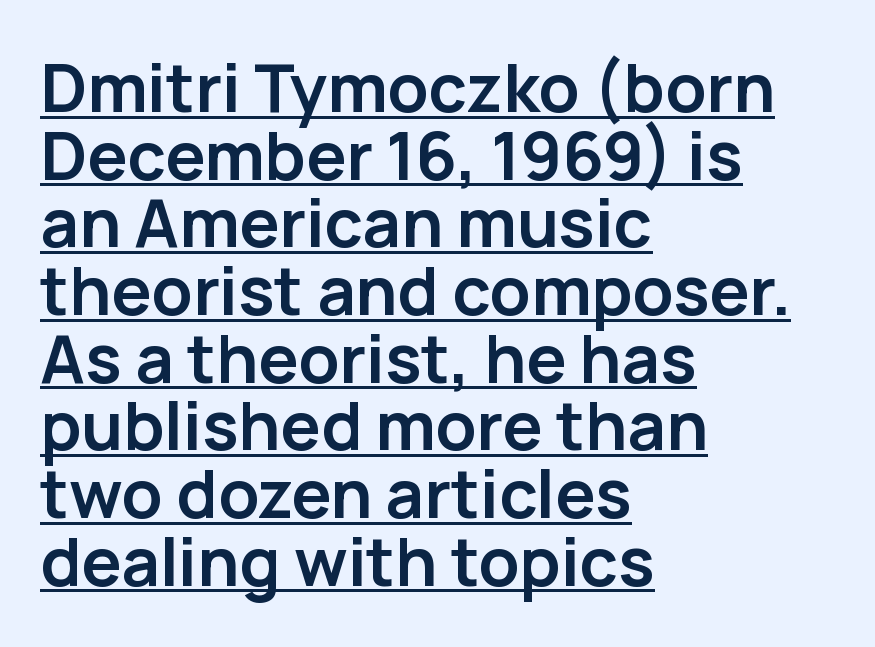
Q: Is the text bold? A: Yes.
Q: Is the text italic (slanted)? A: No, it is upright.
Q: Is the typeface a serif or a sans-serif typeface? A: Sans-serif.
Q: Is the text underlined? A: Yes.
Q: How is the paragraph aligned? A: Left-aligned.
Q: Is the spacing between letters normal or unusually wide? A: Normal.
Q: Is the spacing between lines tight, normal or loose? A: Tight.
Q: Width (condensed, normal, or wide)? A: Normal.
Q: Stroke contrast? A: Low.
Q: x-height? A: Medium.
Q: Monospaced? A: No.
